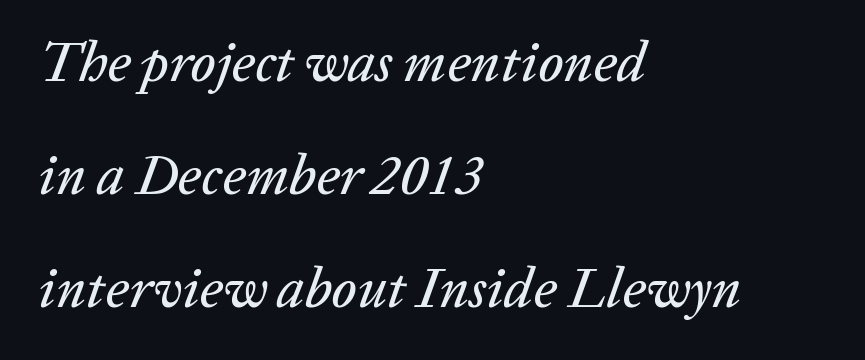
Q: Is the text italic (slanted)? A: Yes, it leans right by about 20 degrees.
Q: Is the text underlined? A: No.
Q: How is the paragraph aligned? A: Left-aligned.
Q: Is the spacing between letters normal or unusually wide? A: Normal.
Q: Is the spacing between lines tight, normal or loose? A: Loose.
Q: Width (condensed, normal, or wide)? A: Normal.
Q: Stroke contrast? A: Low.
Q: x-height? A: Medium.
Q: Monospaced? A: No.
